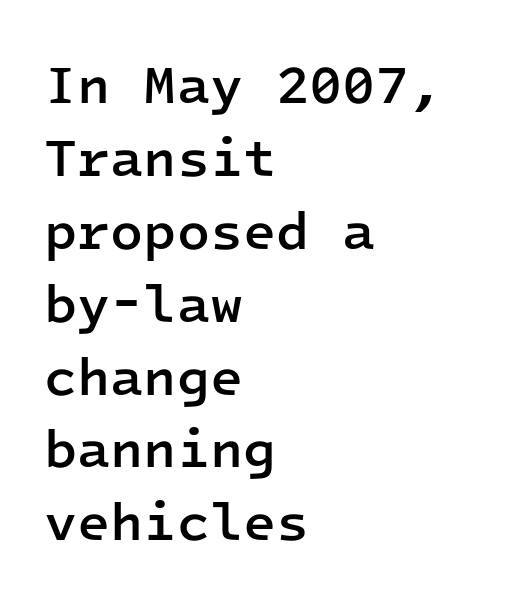
The image shows 54 px semibold sans-serif type, upright, monospaced; set left-aligned, normal line spacing (1.35x), normal letter spacing, not underlined; low stroke contrast and a medium x-height.
